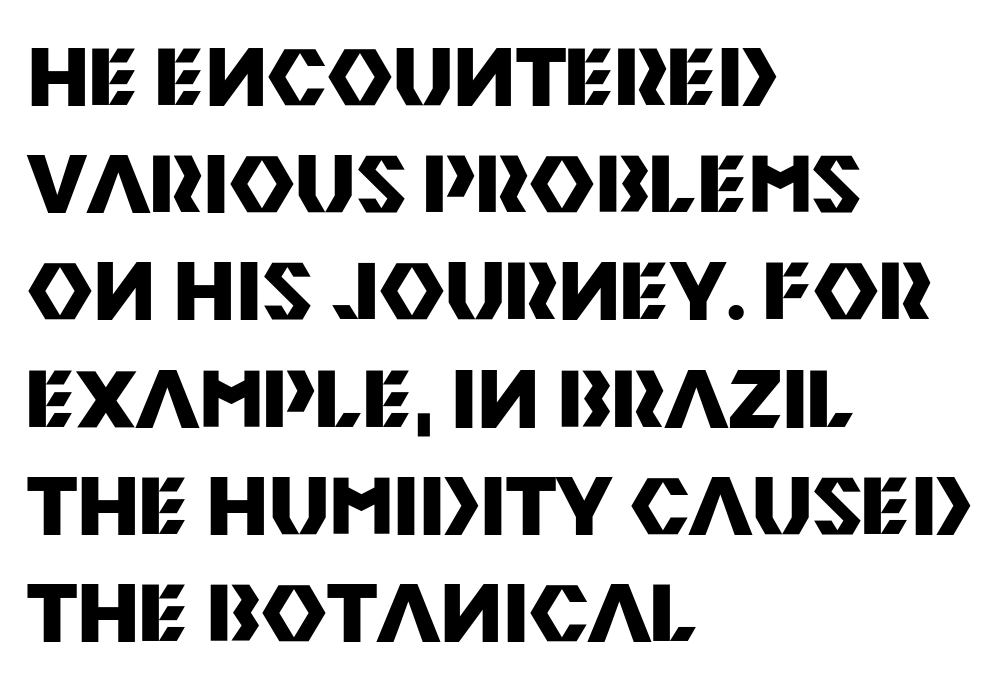
The image shows 80 px heavy sans-serif type, upright; set left-aligned, normal line spacing (1.34x), normal letter spacing, not underlined; medium stroke contrast and a large x-height.
